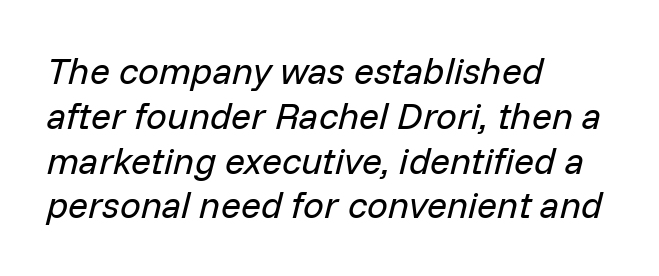
{"italic": "yes", "lean": "right", "slant_degrees": 14, "bold": "no", "weight": "regular", "width": "normal", "stroke_contrast": "low", "x_height": "medium", "monospaced": "no", "underline": "no", "align": "left", "line_spacing_ratio": 1.21, "letter_spacing": "normal", "letter_spacing_em": 0.0, "glyph_px": 37}
